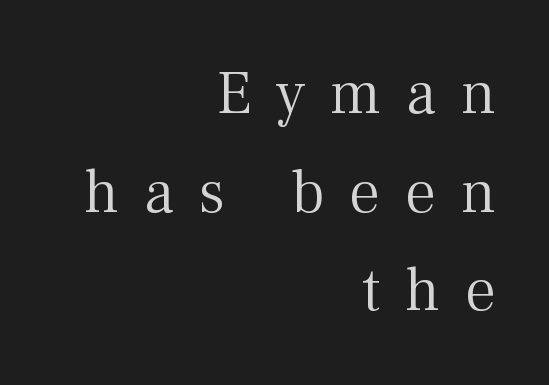
Q: Is the text bold? A: No.
Q: Is the text italic (slanted)? A: No, it is upright.
Q: Is the typeface a serif or a sans-serif typeface? A: Serif.
Q: Is the text underlined? A: No.
Q: How is the paragraph aligned? A: Right-aligned.
Q: Is the spacing between letters normal or unusually wide? A: Unusually wide.
Q: Is the spacing between lines tight, normal or loose? A: Normal.
Q: Width (condensed, normal, or wide)? A: Normal.
Q: Stroke contrast? A: Medium.
Q: x-height? A: Medium.
Q: Monospaced? A: No.
